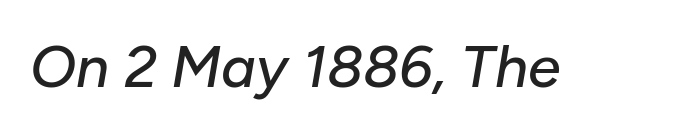
The whole block is typeset with a tilt. Compared with typical body copy, the letter spacing here is the same. The foot of each line stays bare and open. These lines are rendered in a variable-pitch font.
